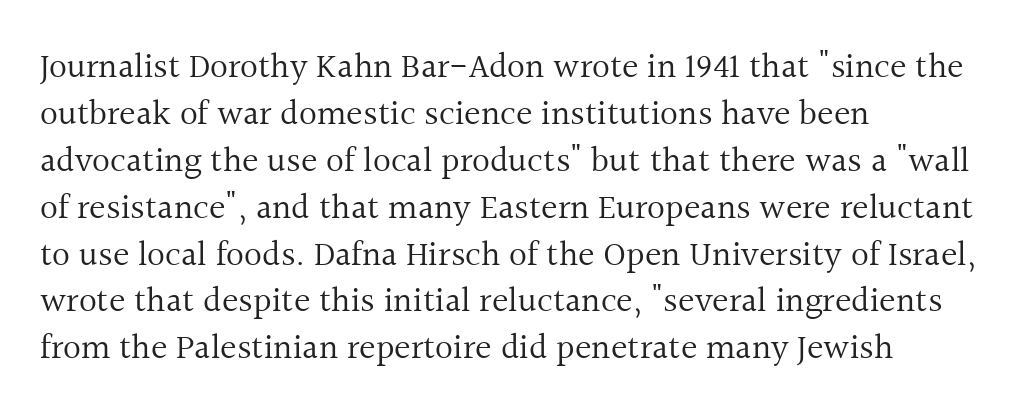
Q: Is the text bold? A: No.
Q: Is the text italic (slanted)? A: No, it is upright.
Q: Is the typeface a serif or a sans-serif typeface? A: Serif.
Q: Is the text underlined? A: No.
Q: How is the paragraph aligned? A: Left-aligned.
Q: Is the spacing between letters normal or unusually wide? A: Normal.
Q: Is the spacing between lines tight, normal or loose? A: Normal.
Q: Width (condensed, normal, or wide)? A: Normal.
Q: x-height? A: Medium.
Q: Monospaced? A: No.
